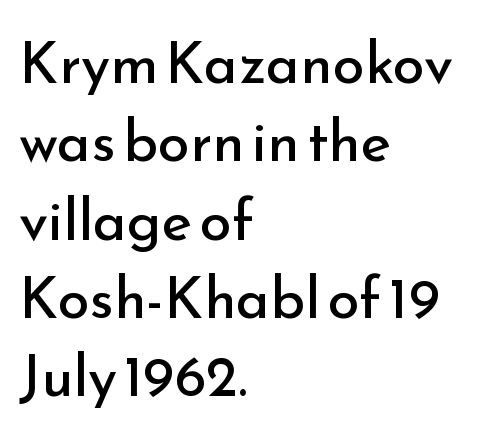
{"serif": "no", "italic": "no", "bold": "no", "weight": "regular", "width": "normal", "stroke_contrast": "low", "x_height": "small", "monospaced": "no", "underline": "no", "align": "left", "line_spacing": "normal", "line_spacing_ratio": 1.35, "letter_spacing": "normal", "letter_spacing_em": 0.0, "glyph_px": 58}
